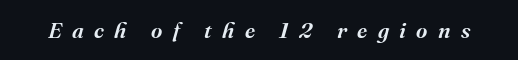
This is the in-between weight designers call semibold or demi. The passage shown has open, widely tracked lettering throughout. Honestly, there is no underline to notice here at all. The letters are slanted; this is an italic face.
